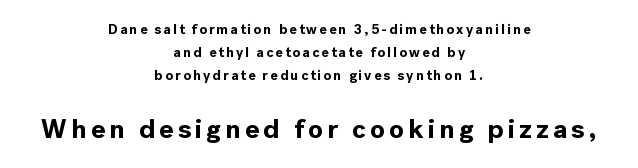
Teacher's note: observe the equal gaps on both sides — that is centered alignment. Each row of text sits above clean, open space. Emphasis by weight is at full strength: bold. Is there much room between lines? A standard amount, neither cramped nor airy. The letters stand straight up with perfectly vertical stems. Which chunk is bigger? The second one — the bottom block dwarfs the top.
